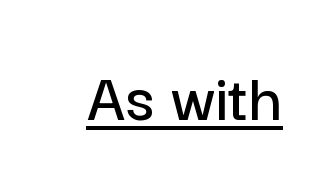
The image shows 71 px sans-serif type, upright; set normal letter spacing, underlined; low stroke contrast and a medium x-height.
